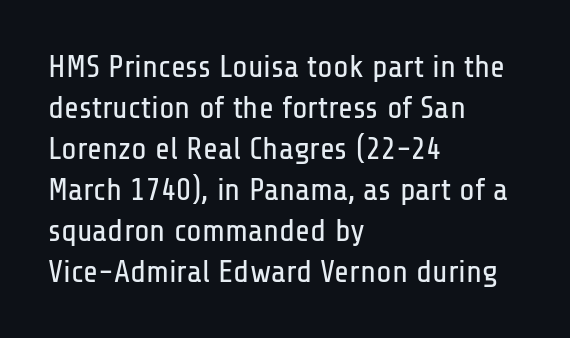
{"serif": "no", "italic": "no", "bold": "no", "weight": "regular", "width": "condensed", "stroke_contrast": "low", "x_height": "medium", "monospaced": "no", "underline": "no", "align": "left", "line_spacing": "normal", "line_spacing_ratio": 1.28, "letter_spacing": "normal", "letter_spacing_em": 0.0, "glyph_px": 32}
